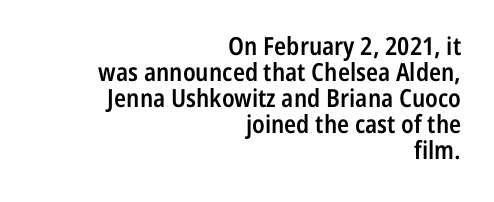
{"italic": "no", "bold": "semi", "underline": "no", "align": "right", "line_spacing": "tight", "line_spacing_ratio": 1.04, "letter_spacing": "normal", "letter_spacing_em": 0.0, "glyph_px": 25}
